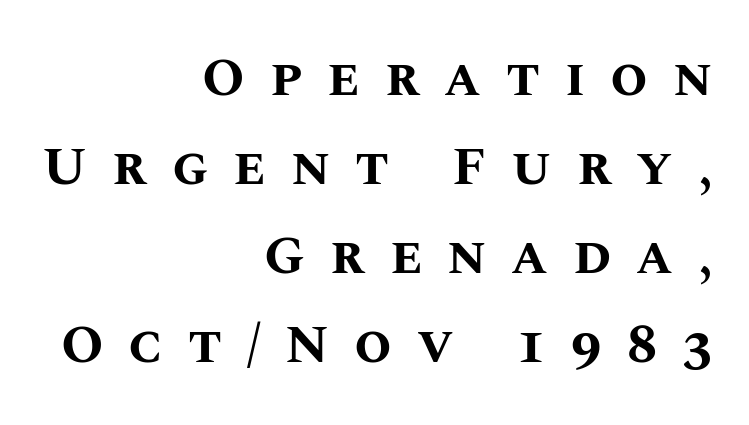
The image shows 54 px bold type, upright; set right-aligned, normal line spacing (1.65x), unusually wide letter spacing (+0.46 em), not underlined; medium stroke contrast and a large x-height.
